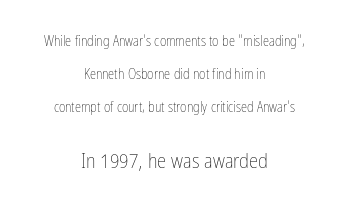
Q: Is the text bold? A: No.
Q: Is the text italic (slanted)? A: No, it is upright.
Q: Is the text underlined? A: No.
Q: How is the paragraph aligned? A: Centered.
Q: Is the spacing between letters normal or unusually wide? A: Normal.
Q: Is the spacing between lines tight, normal or loose? A: Loose.
Q: Which block of text is set in a larger size, the first (top) or the second (bottom)? A: The second (bottom) one.
